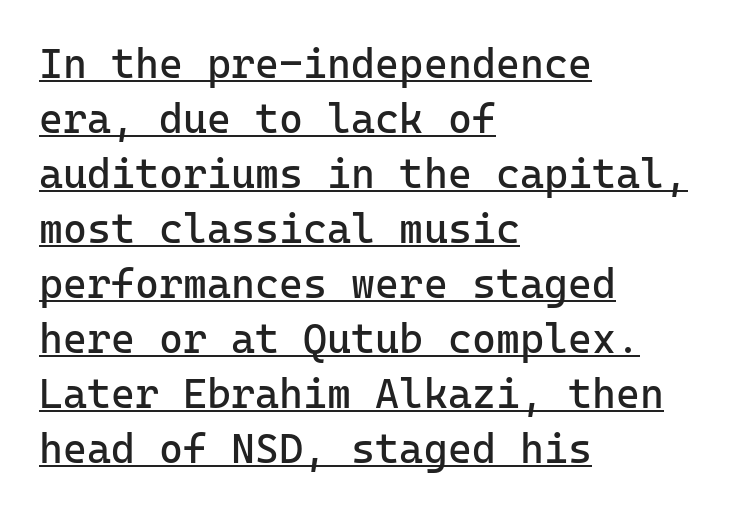
The image shows 41 px regular-weight sans-serif type, upright, monospaced; set left-aligned, normal line spacing (1.34x), normal letter spacing, underlined; low stroke contrast and a medium x-height.
